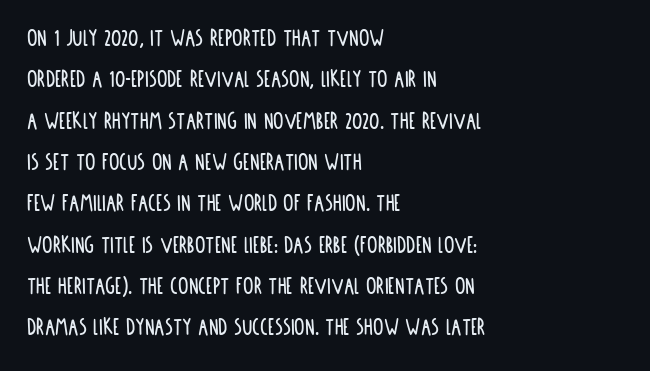
The image shows 26 px text type, upright; set left-aligned, normal line spacing (1.59x), normal letter spacing, not underlined.
